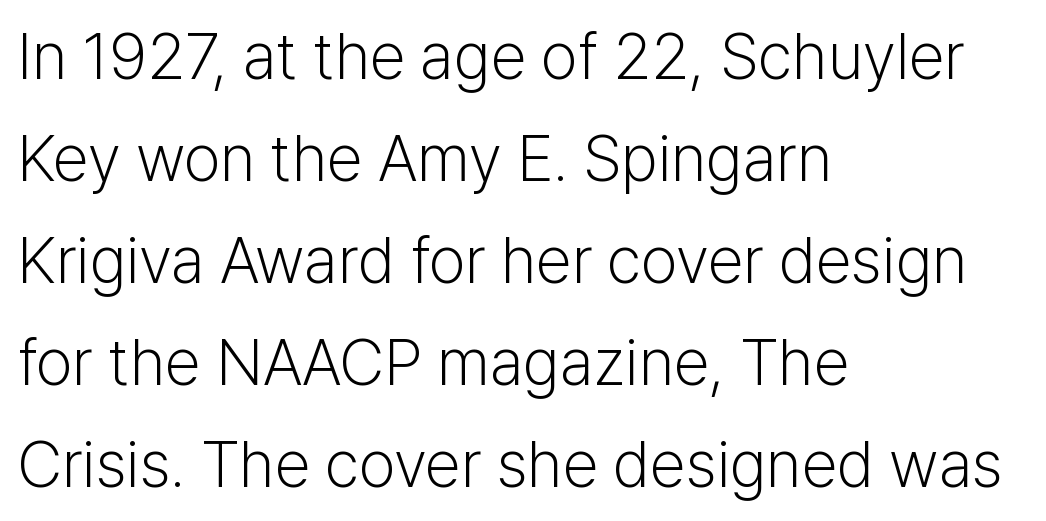
No chunkiness to these letters — they're not bold. Do the letters lean? They stand straight. You could not count columns in this text — the font is proportionally spaced. Underline: absent. Glyph-to-glyph distance matches everyday printed text. Nope, no serifs anywhere on these letters.
